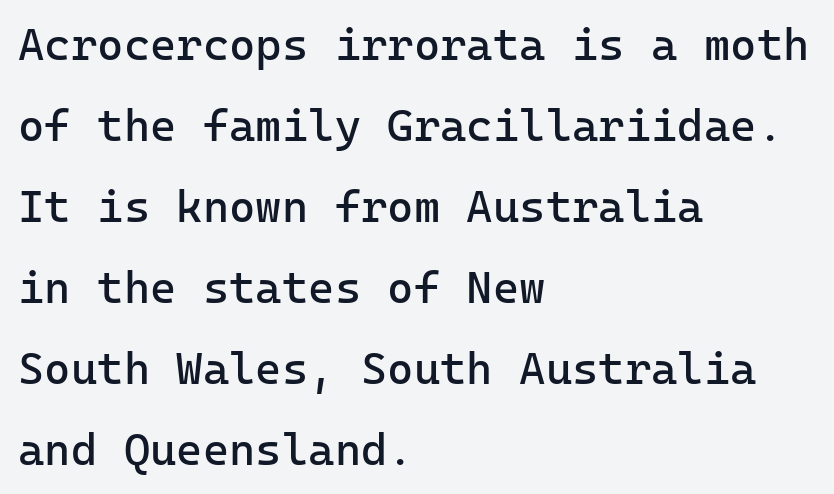
The image shows 45 px regular-weight sans-serif type, upright; set left-aligned, line spacing 1.8x, normal letter spacing, not underlined; low stroke contrast and a medium x-height.
